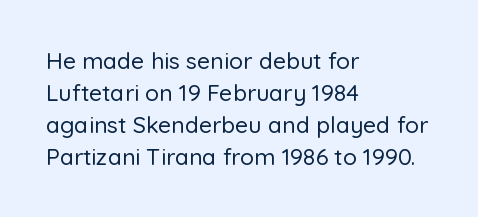
The image shows 23 px text type, upright; set left-aligned, normal line spacing (1.39x), normal letter spacing, not underlined.
